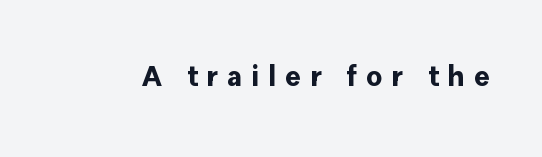
The image shows 29 px bold sans-serif type, upright; set unusually wide letter spacing (+0.31 em), not underlined; low stroke contrast and a medium x-height.
